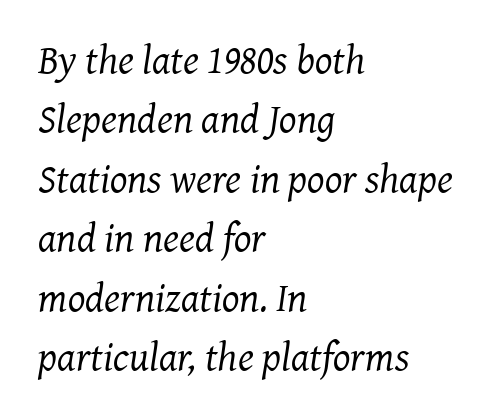
Q: Is the text bold? A: No.
Q: Is the text italic (slanted)? A: Yes, it leans right by about 7 degrees.
Q: Is the typeface a serif or a sans-serif typeface? A: Serif.
Q: Is the text underlined? A: No.
Q: How is the paragraph aligned? A: Left-aligned.
Q: Is the spacing between letters normal or unusually wide? A: Normal.
Q: Is the spacing between lines tight, normal or loose? A: Normal.
Q: Width (condensed, normal, or wide)? A: Normal.
Q: Stroke contrast? A: Medium.
Q: x-height? A: Medium.
Q: Monospaced? A: No.
